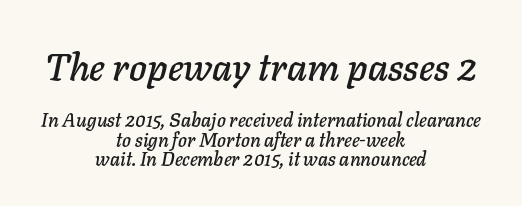
Top chunk: large. Bottom chunk: small. Rendered with sloped, italic letterforms. Is this a fixed-width face? No — the glyphs have proportional, varying widths. Caption: standard tracking, unaltered. Does the leading feel generous? Not at all — it's pinched. Reading down the block, each line starts at a different indent, mirrored at its end.
